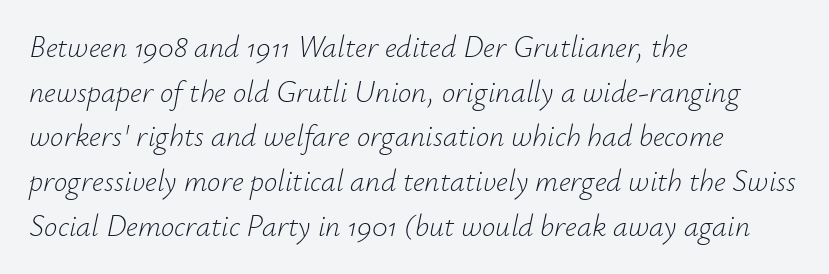
Q: Is the text bold? A: No.
Q: Is the text italic (slanted)? A: Yes, it leans right by about 12 degrees.
Q: Is the text underlined? A: No.
Q: How is the paragraph aligned? A: Left-aligned.
Q: Is the spacing between letters normal or unusually wide? A: Normal.
Q: Is the spacing between lines tight, normal or loose? A: Normal.
Q: Width (condensed, normal, or wide)? A: Normal.
Q: Stroke contrast? A: Low.
Q: x-height? A: Small.
Q: Monospaced? A: No.
